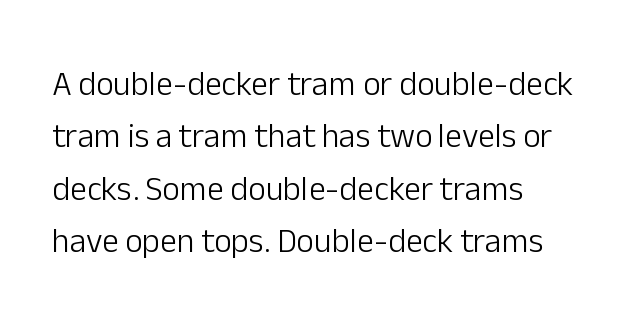
Q: Is the text bold? A: No.
Q: Is the text italic (slanted)? A: No, it is upright.
Q: Is the typeface a serif or a sans-serif typeface? A: Sans-serif.
Q: Is the text underlined? A: No.
Q: Is the spacing between letters normal or unusually wide? A: Normal.
Q: Is the spacing between lines tight, normal or loose? A: Normal.
Q: Width (condensed, normal, or wide)? A: Normal.
Q: Stroke contrast? A: Low.
Q: x-height? A: Medium.
Q: Monospaced? A: No.
